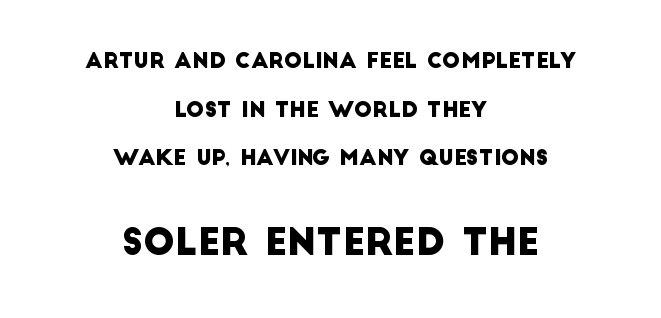
The image shows 37 px sans-serif type; set centered, loose line spacing (2.31x), normal letter spacing, not underlined; the second (bottom) block is 1.76x larger; low stroke contrast and a large x-height.
